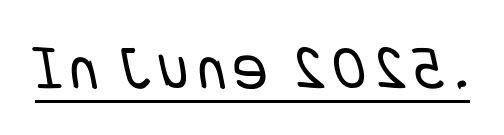
No extra ink here — the face is not bold. A typesetter would label this face a sans. Has an underline been added? It has.
